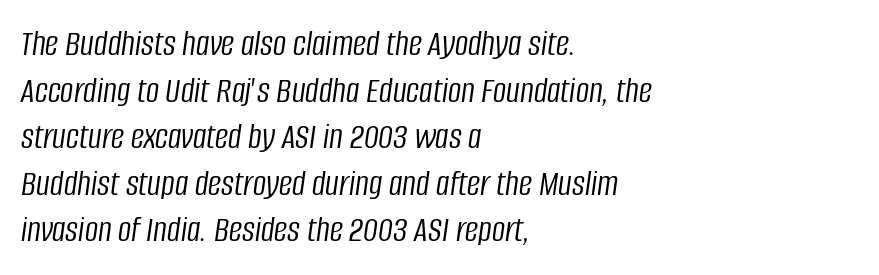
Unmarked baselines from the first word to the last. Looks like regular typesetting: each glyph gets only the width it needs. When letters slant like this, we call the style italic. The line-height multiplier appears to be the usual default. All the whitespace from short lines collects on the right.
